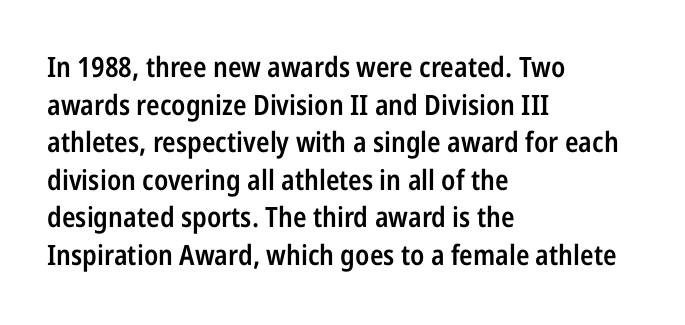
Each letter keeps its own natural width here, so spacing adapts to shape. Look at the tracking — it's just the regular setting, nothing added. A sans-serif font was chosen for this passage. This rendering uses left alignment, leaving the right contour irregular. This sample uses an upright cut, with every glyph sitting square on the baseline.
